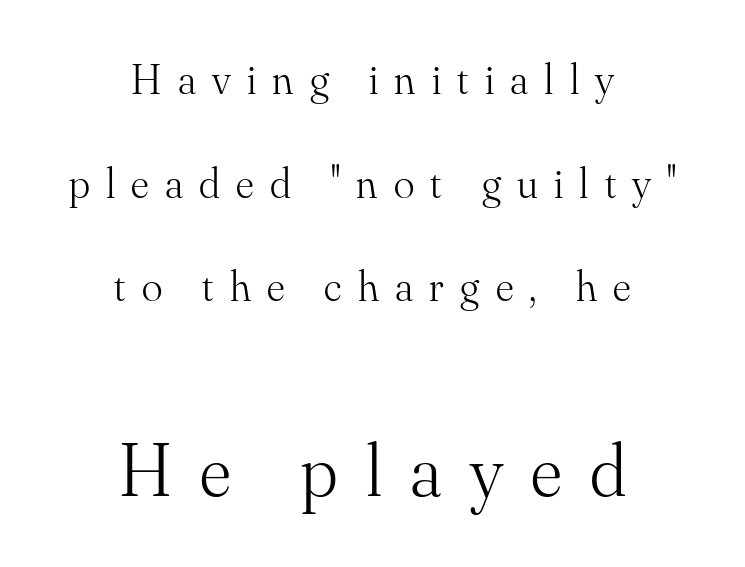
The image shows 75 px light serif type, upright; set centered, loose line spacing (2.41x), unusually wide letter spacing (+0.38 em), not underlined; the second (bottom) block is 1.74x larger; medium stroke contrast and a small x-height.
